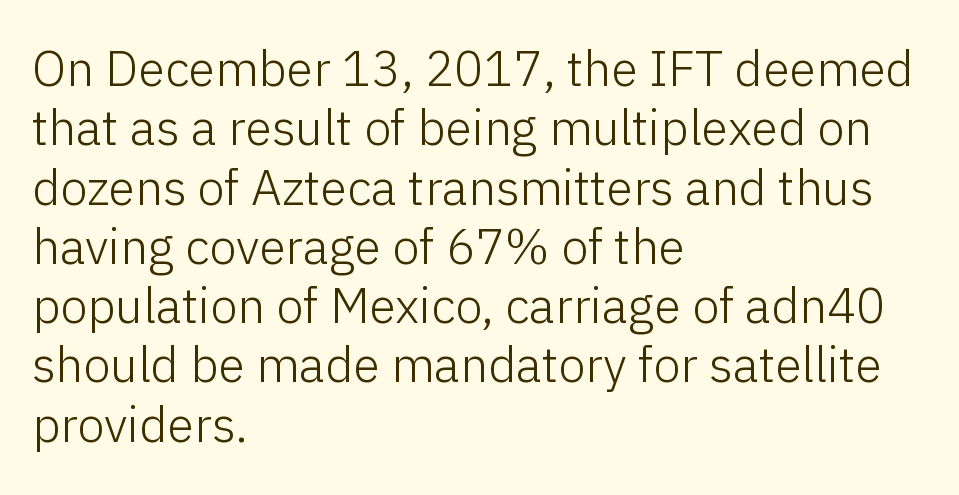
Q: Is the text bold? A: No.
Q: Is the text italic (slanted)? A: No, it is upright.
Q: Is the typeface a serif or a sans-serif typeface? A: Sans-serif.
Q: Is the text underlined? A: No.
Q: How is the paragraph aligned? A: Left-aligned.
Q: Is the spacing between letters normal or unusually wide? A: Normal.
Q: Width (condensed, normal, or wide)? A: Normal.
Q: Stroke contrast? A: Low.
Q: x-height? A: Medium.
Q: Monospaced? A: No.
